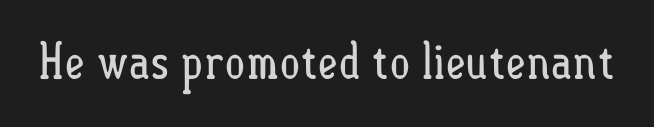
Letters have the restrained weight of plain body copy at most. Character widths vary here, with narrow letters taking less room than wide ones. Nobody drew a line under any word here. Posture: vertical. Inter-character spacing is left at the font's built-in metrics.
